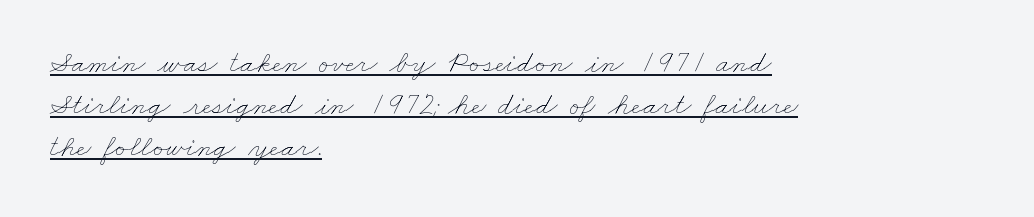
Q: Is the text bold? A: No.
Q: Is the text underlined? A: Yes.
Q: How is the paragraph aligned? A: Left-aligned.
Q: Is the spacing between letters normal or unusually wide? A: Normal.
Q: Is the spacing between lines tight, normal or loose? A: Normal.
Q: Width (condensed, normal, or wide)? A: Wide.
Q: Stroke contrast? A: Low.
Q: x-height? A: Small.
Q: Monospaced? A: No.
